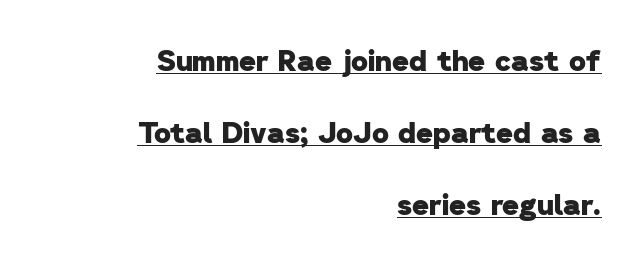
This rendering employs a face without finishing strokes, i.e., a sans-serif. The lettering is marked with a stroke running underneath it. The designer dialed line spacing up above the default. As a designer I'd log this as weight 700, bold. Varying glyph widths throughout — classic text-font behaviour. Look at the tracking — it's just the regular setting, nothing added.
